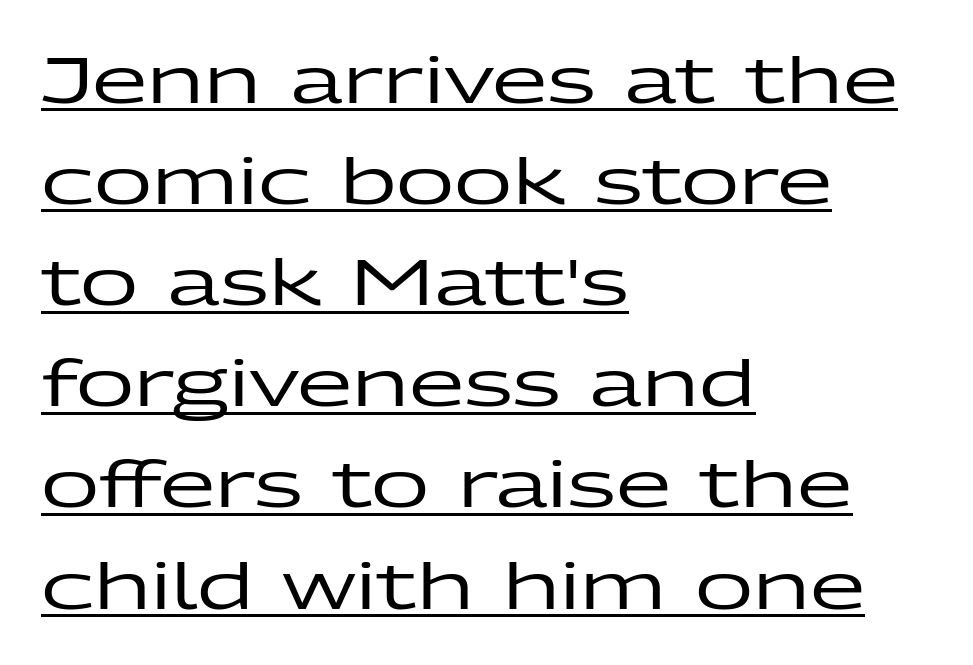
Notice how descenders clear the ascenders below comfortably — that's standard leading. If you drew a line through each stem, it would be perfectly vertical. Teacher's note: observe the even left margin — that is flush-left alignment. How are the letters spaced? Ordinarily, with no added tracking. The rendering uses natural spacing where letterforms have individual widths. The words here are underlined.
